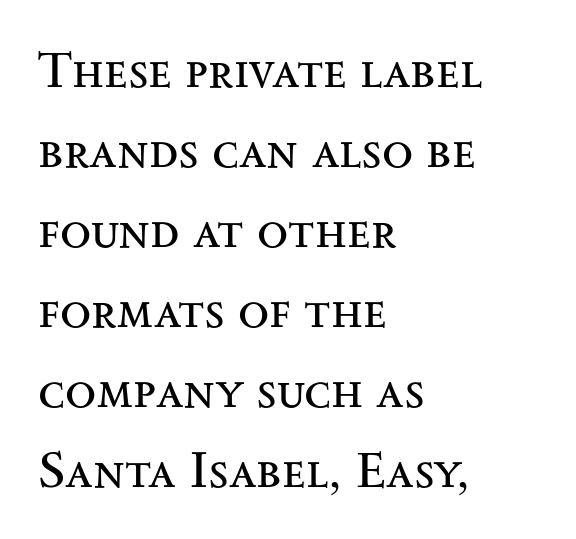
The image shows 51 px regular-weight, wide serif type, upright; set left-aligned, normal line spacing (1.57x), normal letter spacing, not underlined; medium stroke contrast and a small x-height.
